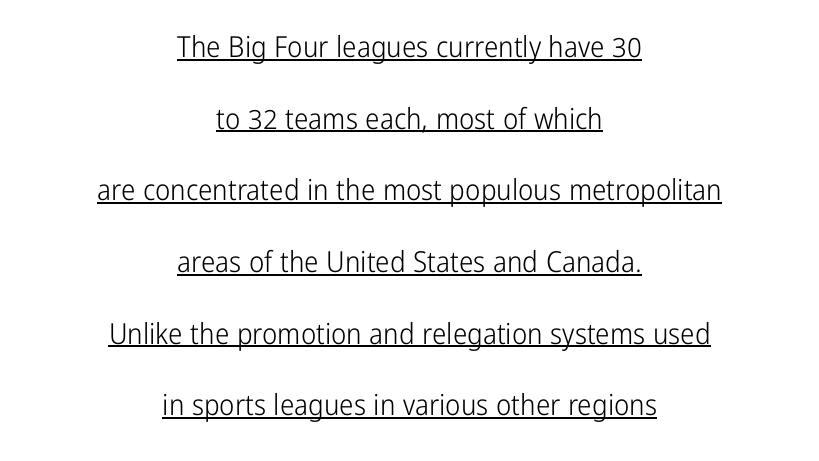
{"serif": "no", "italic": "no", "bold": "no", "weight": "light", "width": "condensed", "stroke_contrast": "low", "x_height": "medium", "monospaced": "no", "underline": "yes", "align": "center", "line_spacing": "loose", "line_spacing_ratio": 2.47, "letter_spacing": "normal", "letter_spacing_em": 0.0, "glyph_px": 29}
